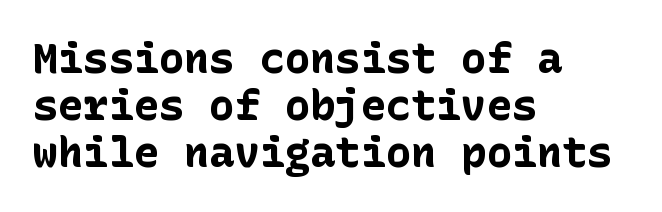
{"serif": "no", "italic": "no", "bold": "yes", "weight": "bold", "width": "normal", "stroke_contrast": "low", "x_height": "medium", "underline": "no", "align": "left", "line_spacing": "tight", "line_spacing_ratio": 1.12, "letter_spacing": "normal", "letter_spacing_em": 0.0, "glyph_px": 42}
